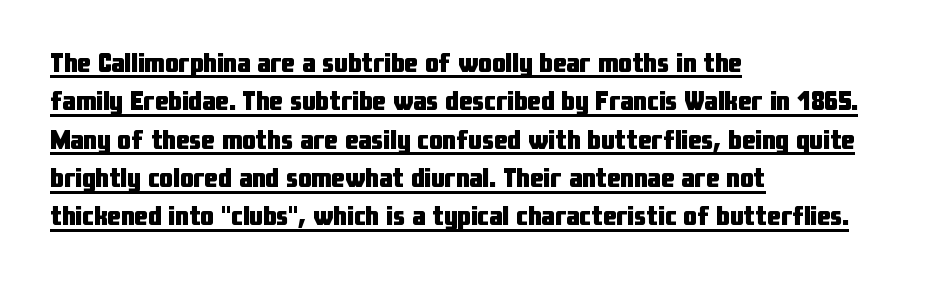
Q: Is the text bold? A: Yes.
Q: Is the text italic (slanted)? A: No, it is upright.
Q: Is the text underlined? A: Yes.
Q: How is the paragraph aligned? A: Left-aligned.
Q: Is the spacing between letters normal or unusually wide? A: Normal.
Q: Is the spacing between lines tight, normal or loose? A: Normal.
